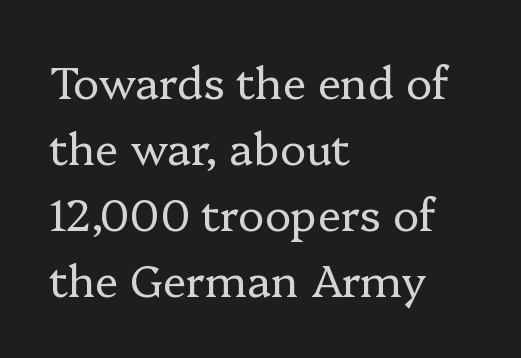
The image shows 44 px regular-weight serif type, upright; set left-aligned, normal line spacing (1.5x), normal letter spacing, not underlined; low stroke contrast and a medium x-height.
